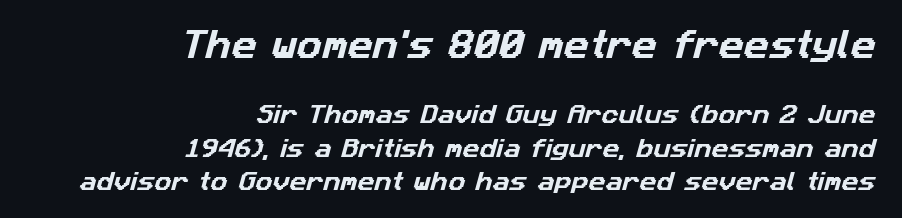
Honestly, there is no underline to notice here at all. Is the letter spacing exaggerated? No — it looks like the ordinary default. You could not count columns in this text — the font is proportionally spaced. Letterform terminals end flat and unadorned throughout the passage. The text block is weighted toward the right margin, trailing off unevenly leftward.
